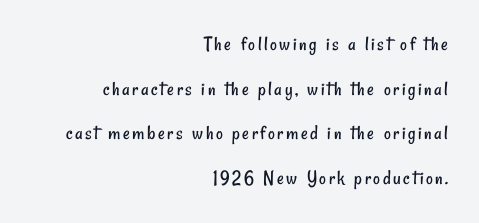
{"bold": "no", "underline": "no", "align": "right", "line_spacing": "loose", "line_spacing_ratio": 2.13, "glyph_px": 21}
